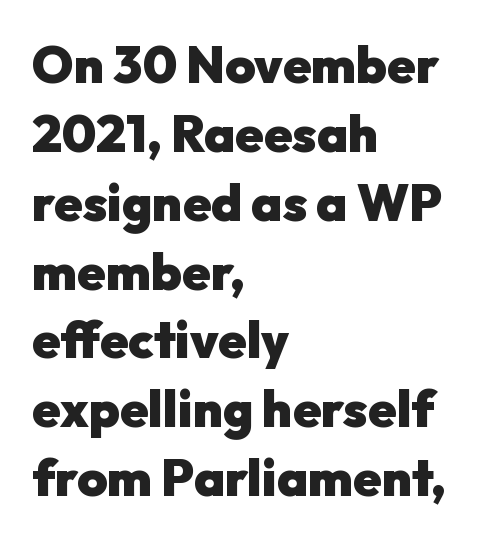
Does the leading feel generous? No, just average. This is roman type, the default non-slanted kind. The strip under each line holds only bare page. You could not count columns in this text — the font is proportionally spaced.
